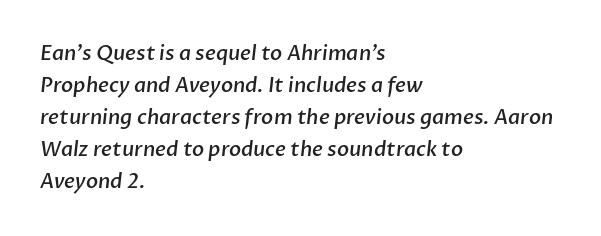
{"bold": "semi", "underline": "no", "align": "left", "line_spacing": "normal", "line_spacing_ratio": 1.6, "letter_spacing": "normal", "letter_spacing_em": 0.0, "glyph_px": 20}
